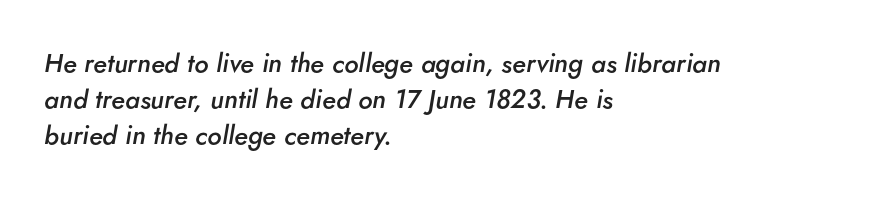
Q: Is the text bold? A: Semi-bold.
Q: Is the text italic (slanted)? A: Yes, it leans right by about 5 degrees.
Q: Is the text underlined? A: No.
Q: How is the paragraph aligned? A: Left-aligned.
Q: Is the spacing between letters normal or unusually wide? A: Normal.
Q: Is the spacing between lines tight, normal or loose? A: Normal.
